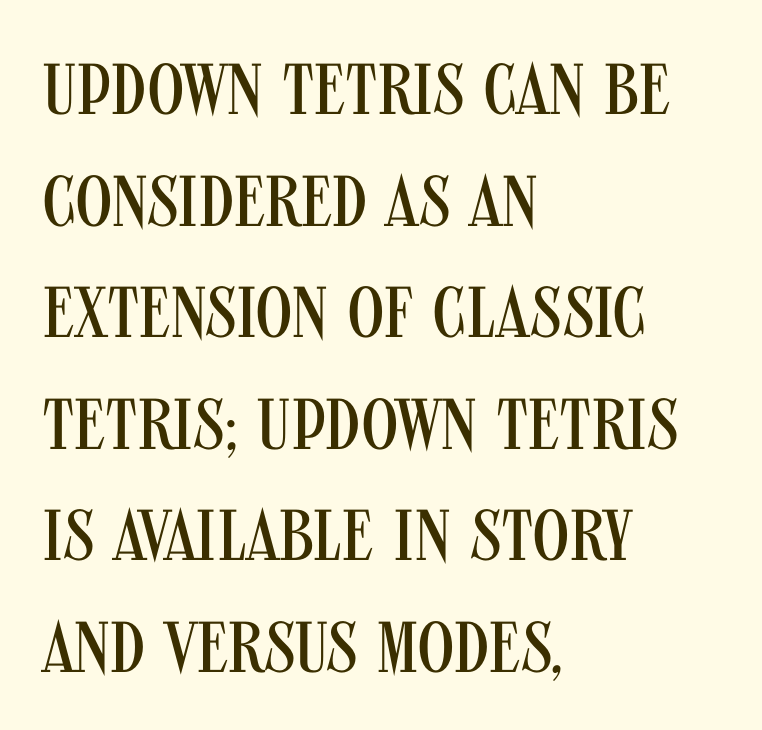
{"serif": "no", "italic": "no", "bold": "no", "weight": "regular", "width": "condensed", "stroke_contrast": "medium", "x_height": "large", "monospaced": "no", "underline": "no", "align": "left", "line_spacing": "normal", "line_spacing_ratio": 1.55, "letter_spacing": "normal", "letter_spacing_em": 0.0, "glyph_px": 72}
